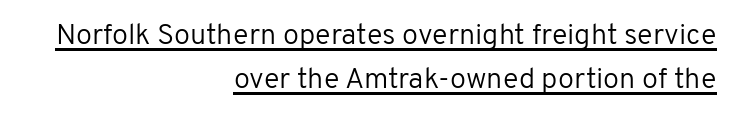
Italic: no, the glyphs are upright roman. Does the copy run flush right? Yes — the right margin is perfectly even. Underlining? Definitely there. These lines are rendered in a variable-pitch font.
